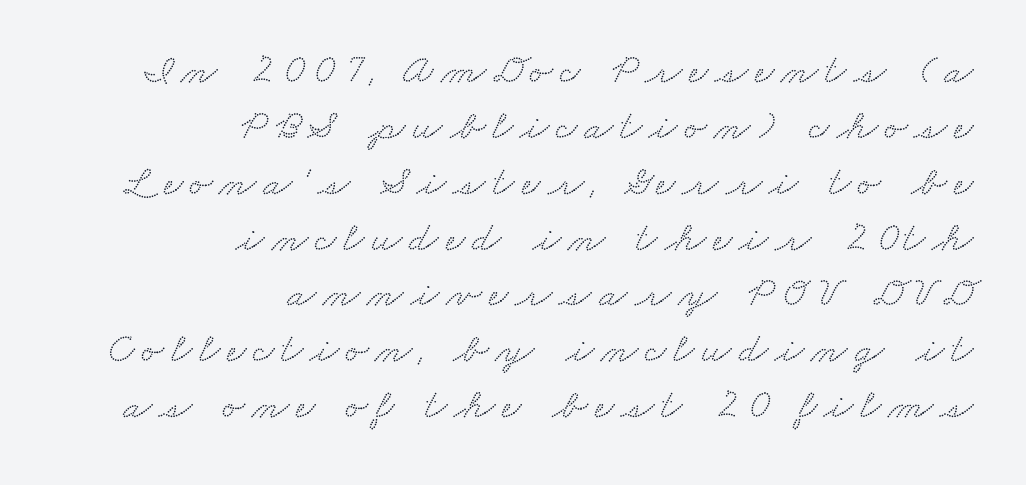
{"serif": "yes", "width": "wide", "stroke_contrast": "low", "x_height": "small", "monospaced": "no", "underline": "no", "align": "right", "line_spacing": "normal", "line_spacing_ratio": 1.33, "glyph_px": 42}
